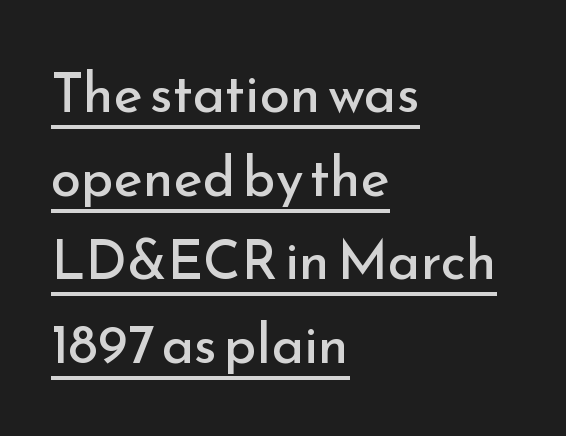
Stems here are at most as thick as an everyday book face. The lettering stays uniformly vertical, giving the passage a roman look. Evenly set lines give the paragraph a standard silhouette. Varying glyph widths throughout — classic text-font behaviour. Observe the ordinary spacing: letters are neighbours, not strangers.
